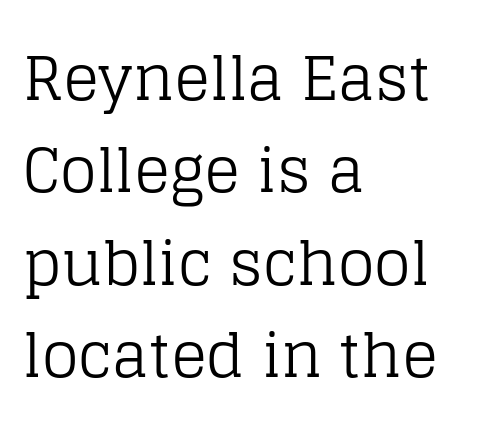
Looks like regular typesetting: each glyph gets only the width it needs. Stroke mass is kept to a normal reading level or below. Casual observation: everything's shoved over to the left. Is the letter spacing exaggerated? No — it looks like the ordinary default.
